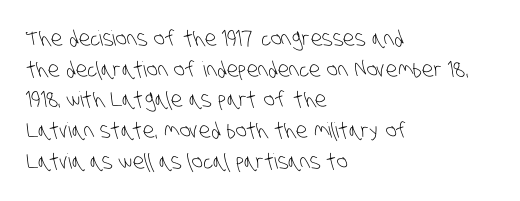
The image shows 21 px text type; set left-aligned, normal line spacing (1.46x), normal letter spacing, not underlined.
